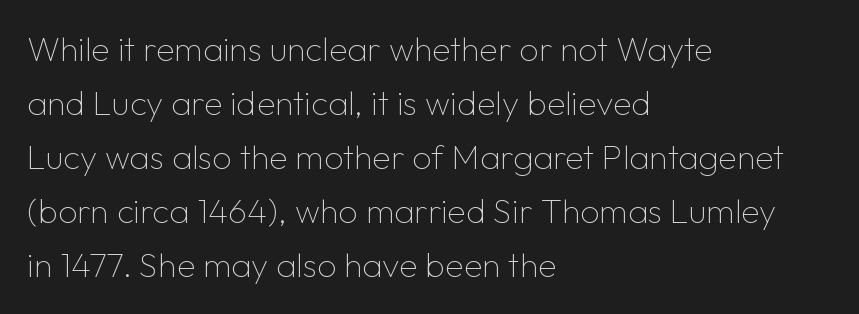
Q: Is the text bold? A: No.
Q: Is the text italic (slanted)? A: No, it is upright.
Q: Is the typeface a serif or a sans-serif typeface? A: Sans-serif.
Q: Is the text underlined? A: No.
Q: How is the paragraph aligned? A: Left-aligned.
Q: Is the spacing between letters normal or unusually wide? A: Normal.
Q: Is the spacing between lines tight, normal or loose? A: Normal.
Q: Width (condensed, normal, or wide)? A: Normal.
Q: Stroke contrast? A: Low.
Q: x-height? A: Medium.
Q: Monospaced? A: No.
